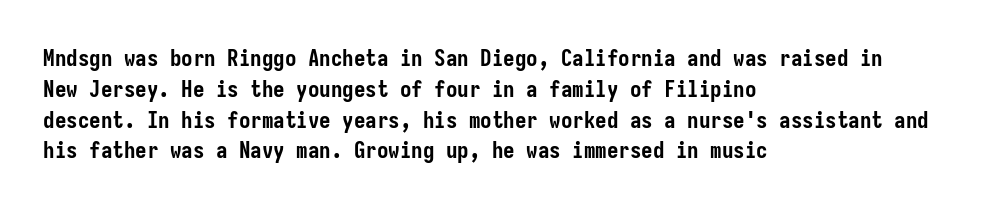
{"italic": "no", "bold": "yes", "underline": "no", "align": "left", "line_spacing": "normal", "line_spacing_ratio": 1.34, "letter_spacing": "normal", "letter_spacing_em": 0.0, "glyph_px": 23}
